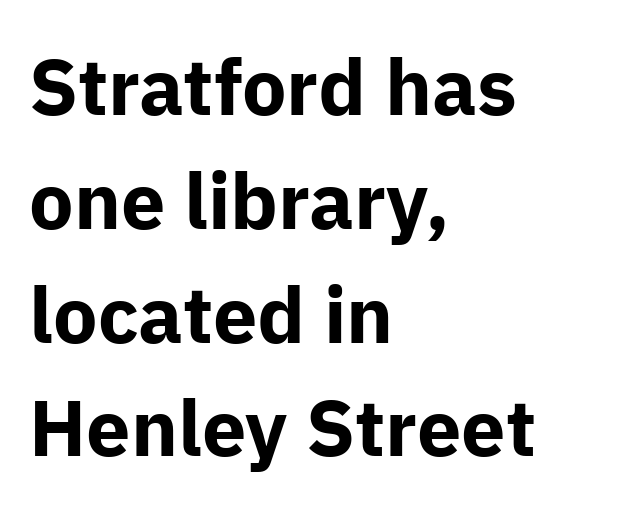
The image shows 79 px bold sans-serif type, upright; set left-aligned, normal line spacing (1.44x), normal letter spacing, not underlined; low stroke contrast and a medium x-height.
